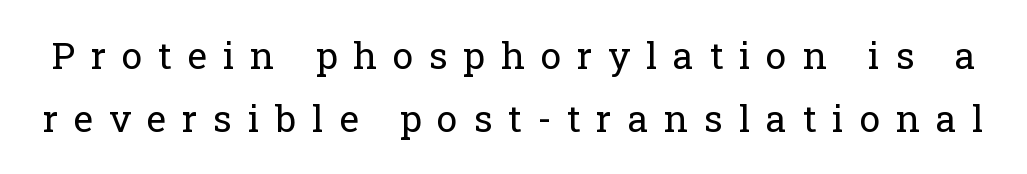
This rendering employs a face with finishing strokes, i.e., a serif. Plain, unruled lines of type. Short note: letters widely spaced. Each letter keeps its own natural width here, so spacing adapts to shape. Posture: straight, roman, zero tilt. On a weight scale, this lands at 450 or below.
